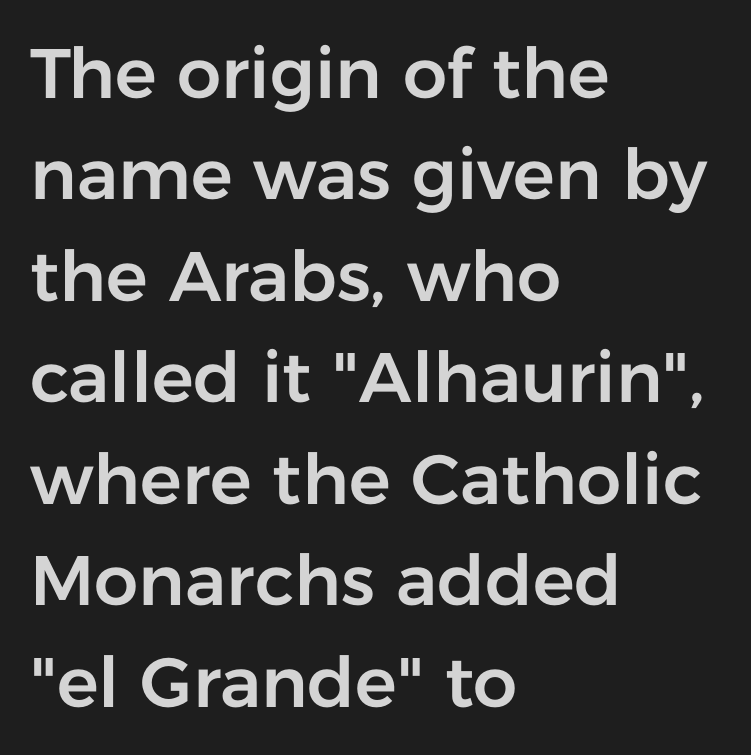
The image shows 70 px sans-serif type, upright; set left-aligned, normal line spacing (1.45x), normal letter spacing, not underlined; low stroke contrast and a medium x-height.
